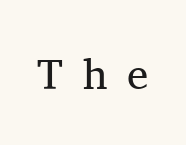
The letters look calm and open, with moderate or lighter stems. Do the characters align in a grid? No, the font is proportional. Notice how the stems are strictly vertical — no italics here. Words appear elongated and porous because spacing is wide. This rendering features lettering with no underline. Check where the strokes stop: tiny serifs finish them off.
